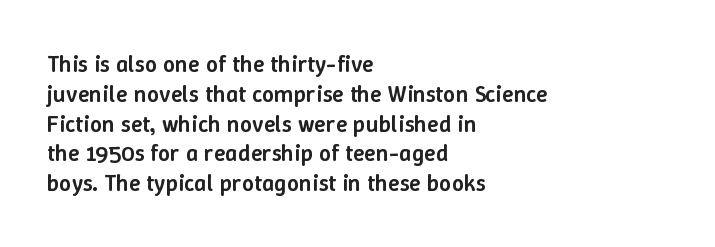
Q: Is the text bold? A: Semi-bold.
Q: Is the text italic (slanted)? A: No, it is upright.
Q: Is the text underlined? A: No.
Q: How is the paragraph aligned? A: Left-aligned.
Q: Is the spacing between letters normal or unusually wide? A: Normal.
